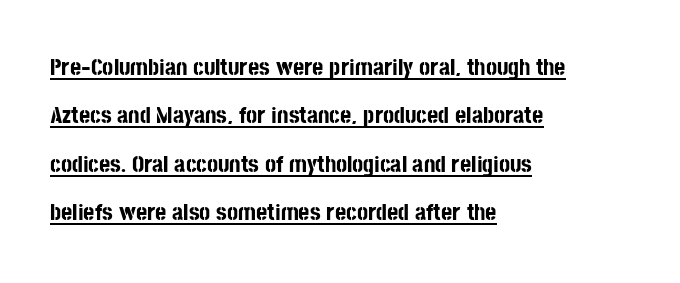
Q: Is the text bold? A: Yes.
Q: Is the text italic (slanted)? A: No, it is upright.
Q: Is the text underlined? A: Yes.
Q: How is the paragraph aligned? A: Left-aligned.
Q: Is the spacing between letters normal or unusually wide? A: Normal.
Q: Is the spacing between lines tight, normal or loose? A: Loose.
